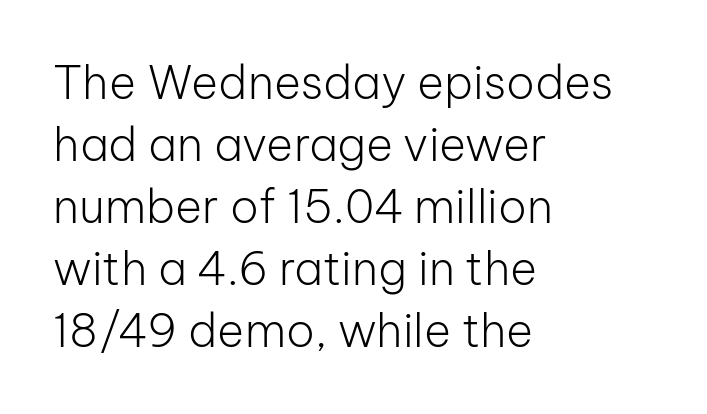
{"serif": "no", "italic": "no", "bold": "no", "weight": "light", "width": "normal", "stroke_contrast": "low", "x_height": "medium", "monospaced": "no", "underline": "no", "align": "left", "line_spacing": "normal", "line_spacing_ratio": 1.35, "letter_spacing": "normal", "letter_spacing_em": 0.0, "glyph_px": 46}
